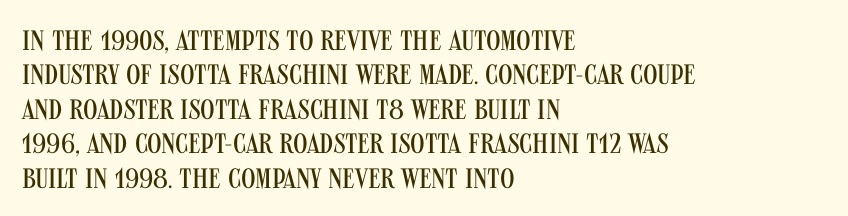
Q: Is the text bold? A: No.
Q: Is the text italic (slanted)? A: No, it is upright.
Q: Is the typeface a serif or a sans-serif typeface? A: Sans-serif.
Q: Is the text underlined? A: No.
Q: How is the paragraph aligned? A: Left-aligned.
Q: Is the spacing between letters normal or unusually wide? A: Normal.
Q: Width (condensed, normal, or wide)? A: Condensed.
Q: Stroke contrast? A: Medium.
Q: x-height? A: Large.
Q: Monospaced? A: No.
